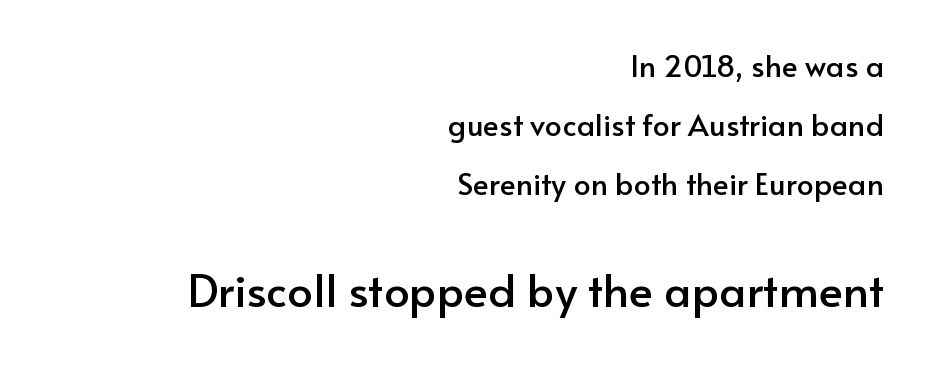
The image shows 45 px sans-serif type, upright; set right-aligned, loose line spacing (1.97x), normal letter spacing, not underlined; the second (bottom) block is 1.5x larger; low stroke contrast and a small x-height.
